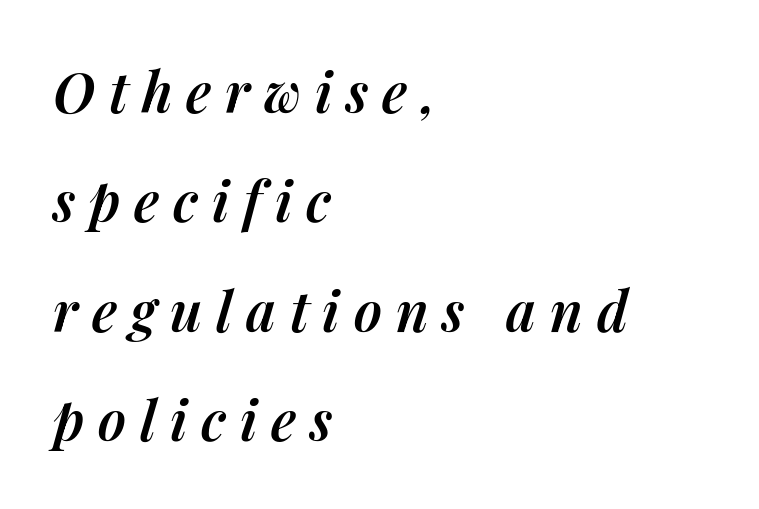
Q: Is the text bold? A: Semi-bold.
Q: Is the text italic (slanted)? A: Yes, it leans right by about 14 degrees.
Q: Is the text underlined? A: No.
Q: How is the paragraph aligned? A: Left-aligned.
Q: Is the spacing between letters normal or unusually wide? A: Unusually wide.
Q: Is the spacing between lines tight, normal or loose? A: Loose.
Q: Width (condensed, normal, or wide)? A: Normal.
Q: Stroke contrast? A: Medium.
Q: x-height? A: Medium.
Q: Monospaced? A: No.
